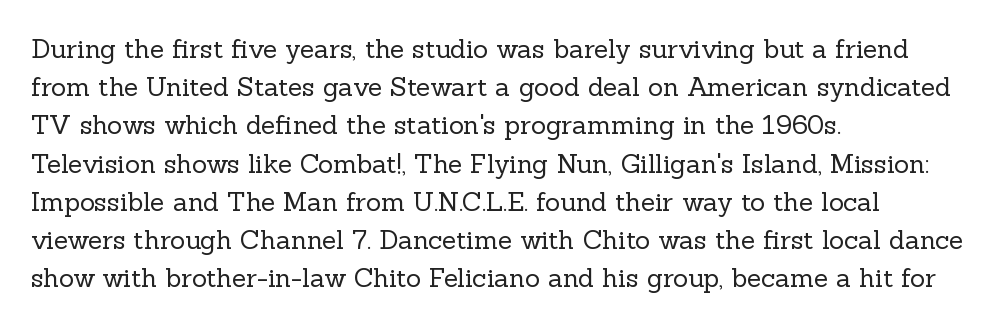
Q: Is the text bold? A: No.
Q: Is the text italic (slanted)? A: No, it is upright.
Q: Is the text underlined? A: No.
Q: How is the paragraph aligned? A: Left-aligned.
Q: Is the spacing between letters normal or unusually wide? A: Normal.
Q: Is the spacing between lines tight, normal or loose? A: Normal.
